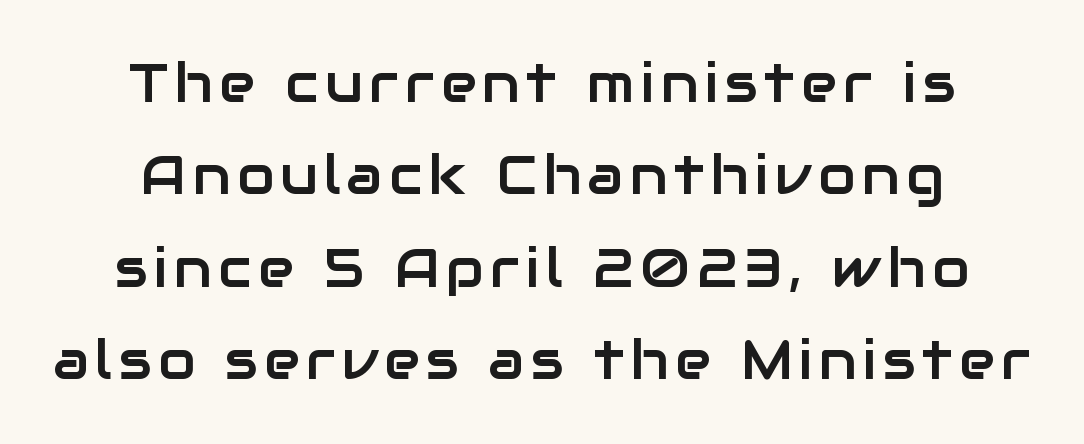
{"serif": "no", "italic": "no", "width": "normal", "stroke_contrast": "low", "x_height": "medium", "monospaced": "no", "underline": "no", "align": "center", "line_spacing_ratio": 1.71, "glyph_px": 54}
